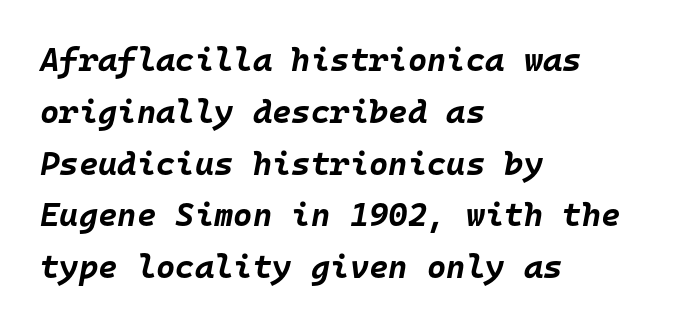
Quick note: italic. Short note: letters normally spaced. Beneath every word, the page is bare. This block has exactly the height ordinary leading produces. The rendering uses a bold face; every stroke is thick and dark.
